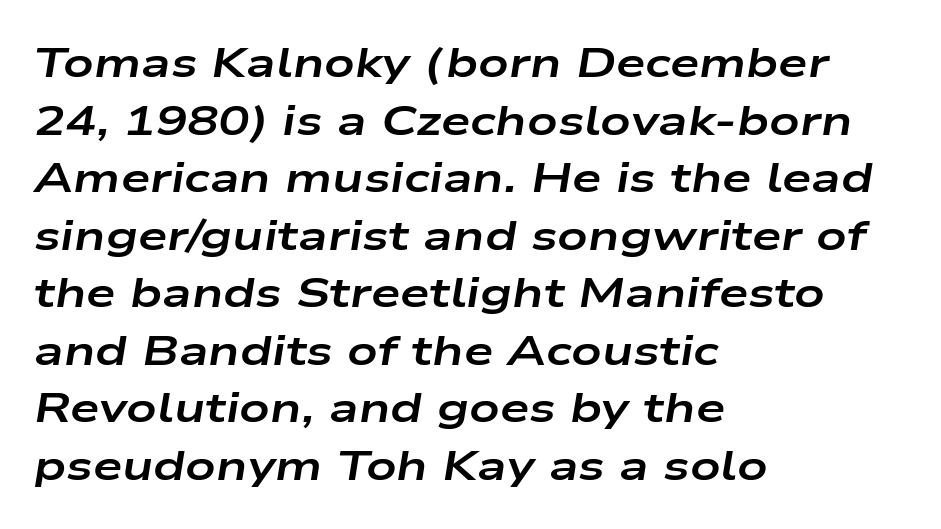
Q: Is the text bold? A: Yes.
Q: Is the text italic (slanted)? A: Yes, it leans right by about 9 degrees.
Q: Is the text underlined? A: No.
Q: How is the paragraph aligned? A: Left-aligned.
Q: Is the spacing between letters normal or unusually wide? A: Normal.
Q: Is the spacing between lines tight, normal or loose? A: Normal.
Q: Width (condensed, normal, or wide)? A: Wide.
Q: Stroke contrast? A: Low.
Q: x-height? A: Medium.
Q: Monospaced? A: No.
